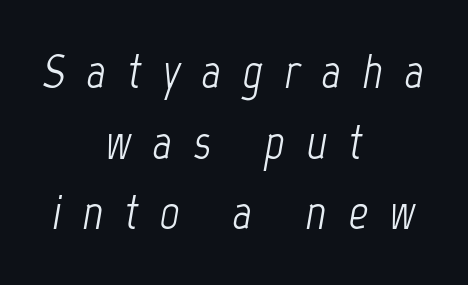
Q: Is the text bold? A: No.
Q: Is the text italic (slanted)? A: Yes, it leans right by about 12 degrees.
Q: Is the text underlined? A: No.
Q: How is the paragraph aligned? A: Centered.
Q: Is the spacing between letters normal or unusually wide? A: Unusually wide.
Q: Is the spacing between lines tight, normal or loose? A: Normal.
Q: Width (condensed, normal, or wide)? A: Condensed.
Q: Stroke contrast? A: Low.
Q: x-height? A: Medium.
Q: Monospaced? A: No.
